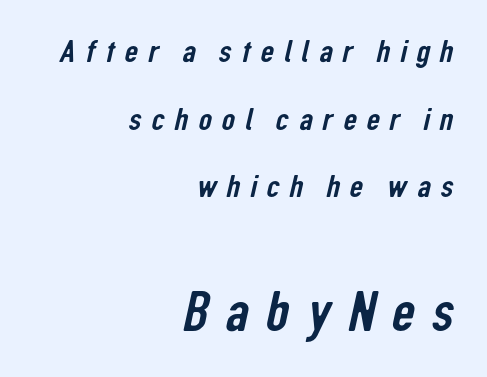
{"serif": "no", "width": "condensed", "stroke_contrast": "low", "x_height": "medium", "monospaced": "no", "underline": "no", "align": "right", "line_spacing": "loose", "line_spacing_ratio": 2.05, "letter_spacing": "wide", "letter_spacing_em": 0.3, "larger_block": "second", "size_ratio": 1.73, "glyph_px": 57}
